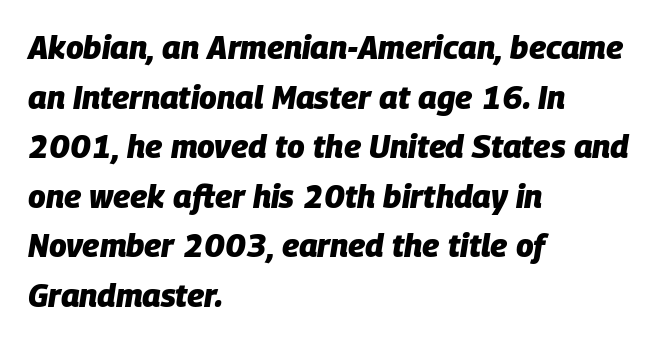
Q: Is the text bold? A: Yes.
Q: Is the text italic (slanted)? A: Yes, it leans right by about 9 degrees.
Q: Is the text underlined? A: No.
Q: How is the paragraph aligned? A: Left-aligned.
Q: Is the spacing between letters normal or unusually wide? A: Normal.
Q: Is the spacing between lines tight, normal or loose? A: Normal.
Q: Width (condensed, normal, or wide)? A: Normal.
Q: Stroke contrast? A: Low.
Q: x-height? A: Large.
Q: Monospaced? A: No.
